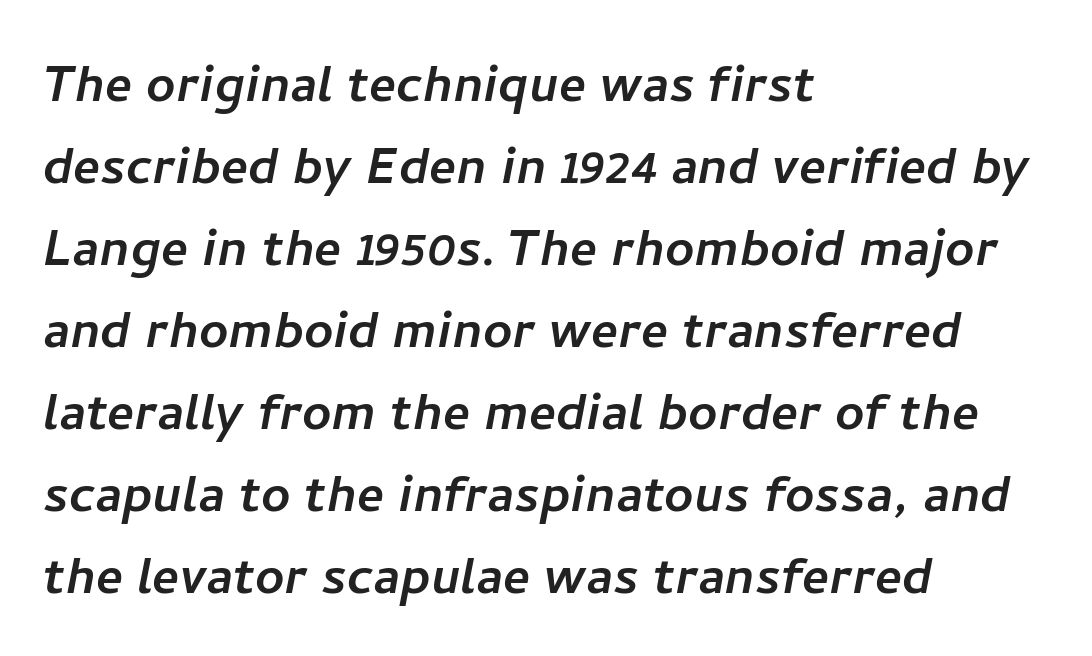
This is sans-serif lettering, the kind often seen on screens and signage. The passage shown is typed in a proportional face where columns would drift. How are the letters spaced? Ordinarily, with no added tracking. Alignment: flush left. Evenly set lines give the paragraph a standard silhouette.
